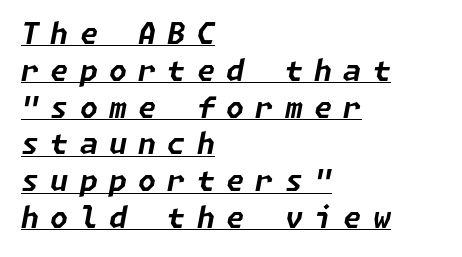
{"italic": "yes", "lean": "right", "slant_degrees": 11, "bold": "yes", "weight": "bold", "width": "normal", "stroke_contrast": "low", "x_height": "medium", "underline": "yes", "align": "left", "line_spacing": "normal", "line_spacing_ratio": 1.27, "letter_spacing": "wide", "letter_spacing_em": 0.39, "glyph_px": 29}
